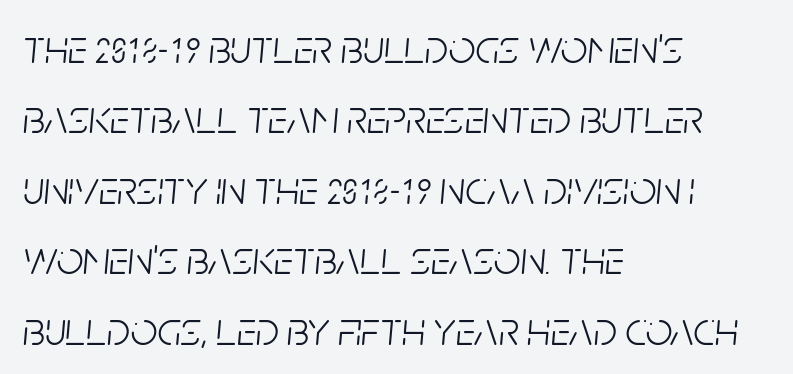
Q: Is the text bold? A: No.
Q: Is the text italic (slanted)? A: Yes, it leans right by about 5 degrees.
Q: Is the text underlined? A: No.
Q: How is the paragraph aligned? A: Left-aligned.
Q: Is the spacing between letters normal or unusually wide? A: Normal.
Q: Is the spacing between lines tight, normal or loose? A: Normal.
Q: Width (condensed, normal, or wide)? A: Condensed.
Q: Stroke contrast? A: Low.
Q: x-height? A: Large.
Q: Monospaced? A: No.
